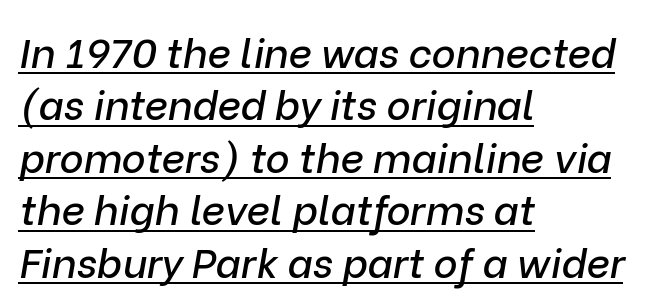
The image shows 41 px text type, italic (leaning right); set left-aligned, normal line spacing (1.28x), normal letter spacing, underlined; low stroke contrast and a medium x-height.
